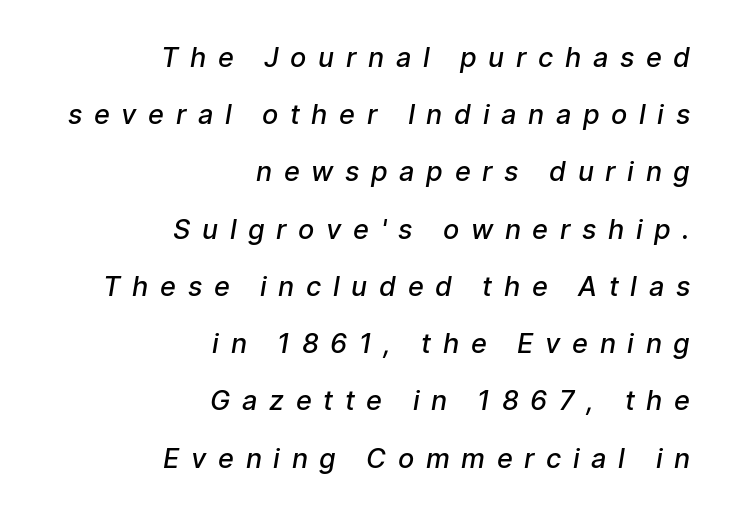
The image shows 27 px text type; set right-aligned, loose line spacing (2.12x), unusually wide letter spacing (+0.43 em), not underlined.
